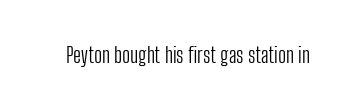
The image shows 21 px text type, upright; set normal letter spacing, not underlined.
